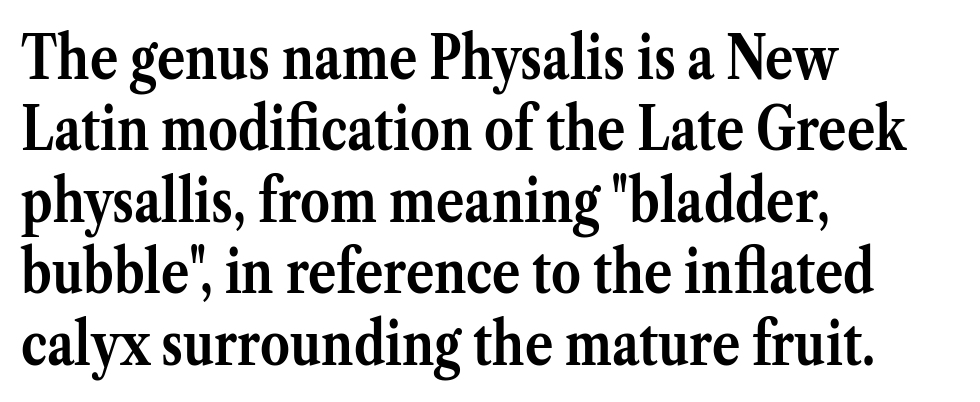
Q: Is the text bold? A: Yes.
Q: Is the text italic (slanted)? A: No, it is upright.
Q: Is the typeface a serif or a sans-serif typeface? A: Serif.
Q: Is the text underlined? A: No.
Q: How is the paragraph aligned? A: Left-aligned.
Q: Is the spacing between letters normal or unusually wide? A: Normal.
Q: Width (condensed, normal, or wide)? A: Normal.
Q: Stroke contrast? A: Medium.
Q: x-height? A: Medium.
Q: Monospaced? A: No.
